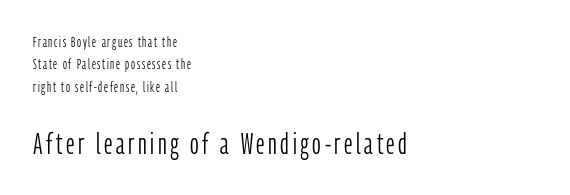
The image shows 30 px light, condensed sans-serif type, upright; set left-aligned, normal line spacing (1.6x), not underlined; the second (bottom) block is 2.14x larger; low stroke contrast and a medium x-height.
